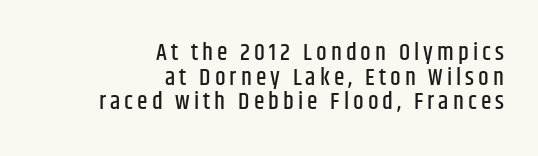
{"italic": "no", "underline": "no", "align": "right", "line_spacing": "tight", "line_spacing_ratio": 1.03, "glyph_px": 24}
